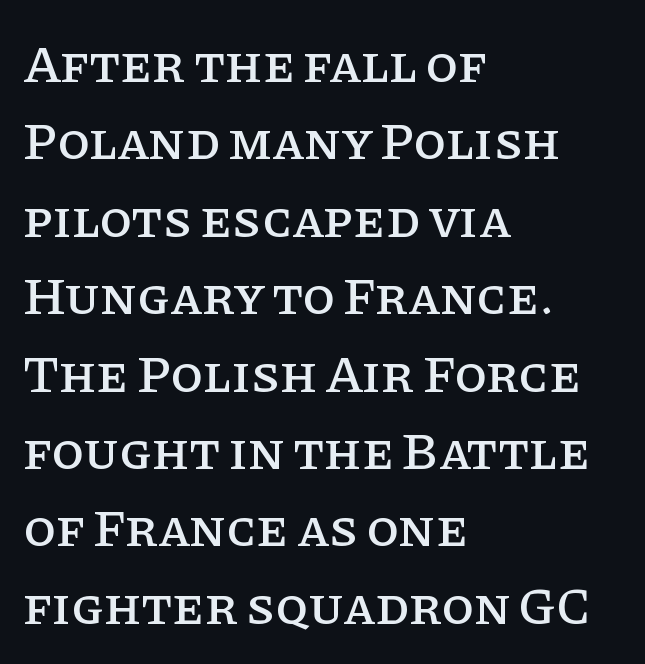
{"serif": "yes", "italic": "no", "width": "normal", "stroke_contrast": "low", "x_height": "large", "monospaced": "no", "underline": "no", "align": "left", "line_spacing": "normal", "line_spacing_ratio": 1.46, "letter_spacing": "normal", "letter_spacing_em": 0.0, "glyph_px": 53}
